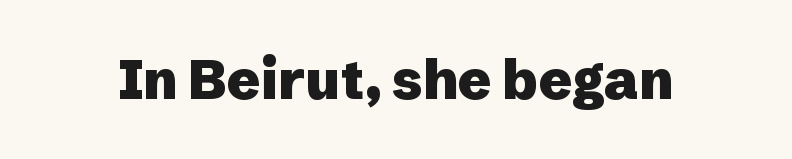
Q: Is the text bold? A: Yes.
Q: Is the text italic (slanted)? A: No, it is upright.
Q: Is the typeface a serif or a sans-serif typeface? A: Sans-serif.
Q: Is the text underlined? A: No.
Q: Is the spacing between letters normal or unusually wide? A: Normal.
Q: Width (condensed, normal, or wide)? A: Normal.
Q: Stroke contrast? A: Low.
Q: x-height? A: Medium.
Q: Monospaced? A: No.
